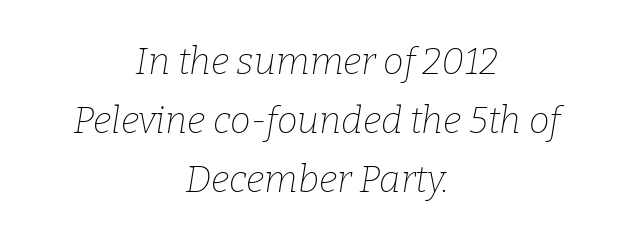
Q: Is the text bold? A: No.
Q: Is the text italic (slanted)? A: Yes, it leans right by about 9 degrees.
Q: Is the typeface a serif or a sans-serif typeface? A: Serif.
Q: Is the text underlined? A: No.
Q: How is the paragraph aligned? A: Centered.
Q: Is the spacing between letters normal or unusually wide? A: Normal.
Q: Is the spacing between lines tight, normal or loose? A: Normal.
Q: Width (condensed, normal, or wide)? A: Normal.
Q: Stroke contrast? A: Low.
Q: x-height? A: Medium.
Q: Monospaced? A: No.
